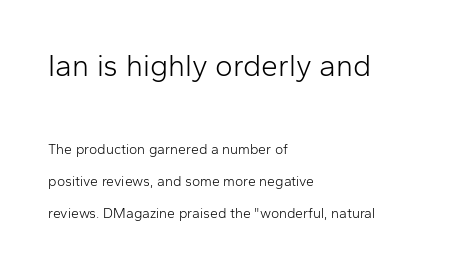
{"serif": "no", "italic": "no", "bold": "no", "weight": "light", "width": "normal", "stroke_contrast": "low", "x_height": "medium", "monospaced": "no", "underline": "no", "align": "left", "line_spacing": "loose", "line_spacing_ratio": 2.3, "letter_spacing": "normal", "letter_spacing_em": 0.0, "larger_block": "first", "size_ratio": 2.14, "glyph_px": 30}
